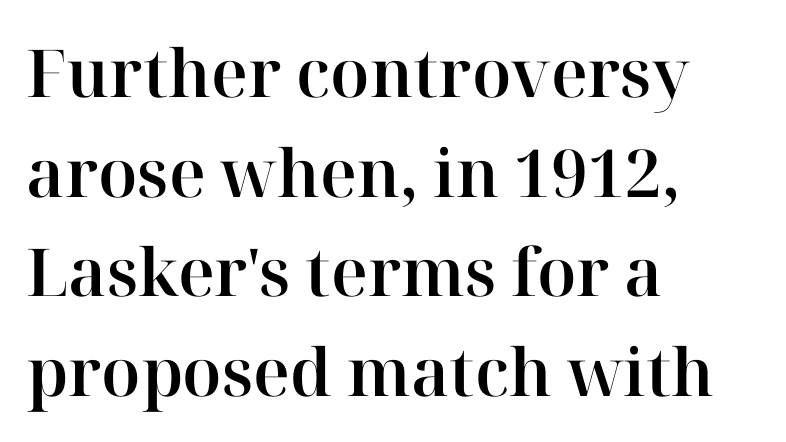
Q: Is the text italic (slanted)? A: No, it is upright.
Q: Is the typeface a serif or a sans-serif typeface? A: Serif.
Q: Is the text underlined? A: No.
Q: How is the paragraph aligned? A: Left-aligned.
Q: Is the spacing between letters normal or unusually wide? A: Normal.
Q: Is the spacing between lines tight, normal or loose? A: Normal.
Q: Width (condensed, normal, or wide)? A: Normal.
Q: Stroke contrast? A: High.
Q: x-height? A: Medium.
Q: Monospaced? A: No.
